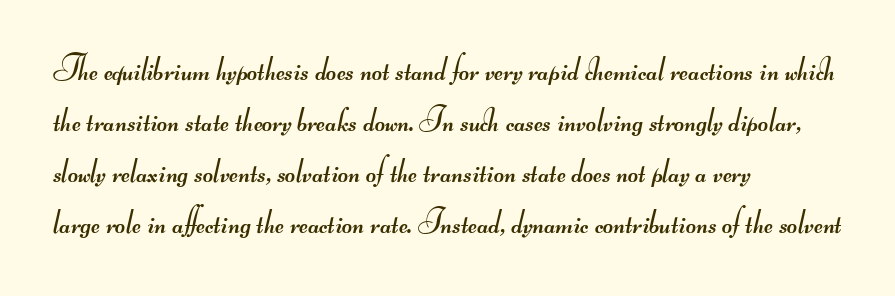
The image shows 35 px regular-weight, wide sans-serif type; set left-aligned, normal line spacing (1.46x), normal letter spacing, not underlined; medium stroke contrast.
